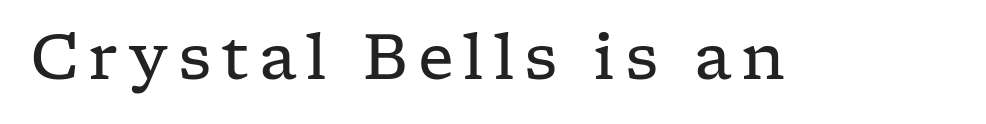
The image shows 63 px regular-weight, wide serif type, upright; set not underlined; low stroke contrast and a medium x-height.
